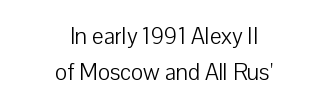
The strokes are not fattened; the text isn't bold. A typesetter would mark this as roman, not italic. The passage is arranged like a title page — every line centered. Does the leading feel generous? No, just average. Decoration check: the copy has no underline. In terms of letterspacing, this is plain default setting.
